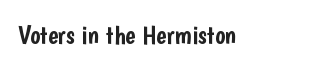
This rendering leaves character spacing at its baseline value. Has an underline been added? It has not. No italicization has been applied; the sample stays upright.
